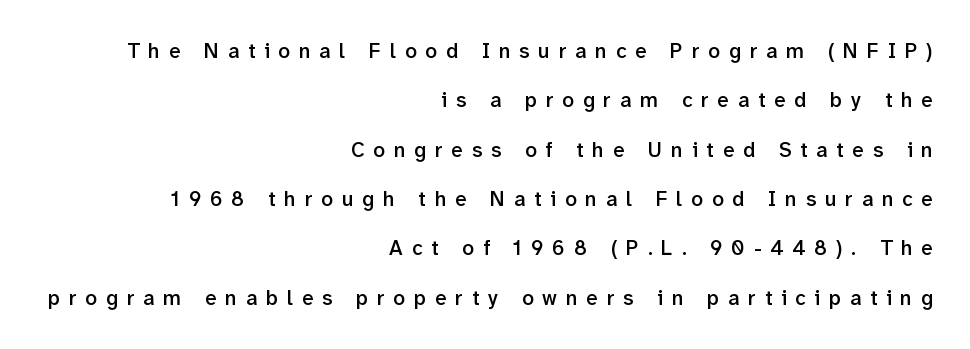
{"italic": "no", "bold": "semi", "underline": "no", "align": "right", "line_spacing": "loose", "line_spacing_ratio": 2.35, "letter_spacing": "wide", "letter_spacing_em": 0.42, "glyph_px": 21}
